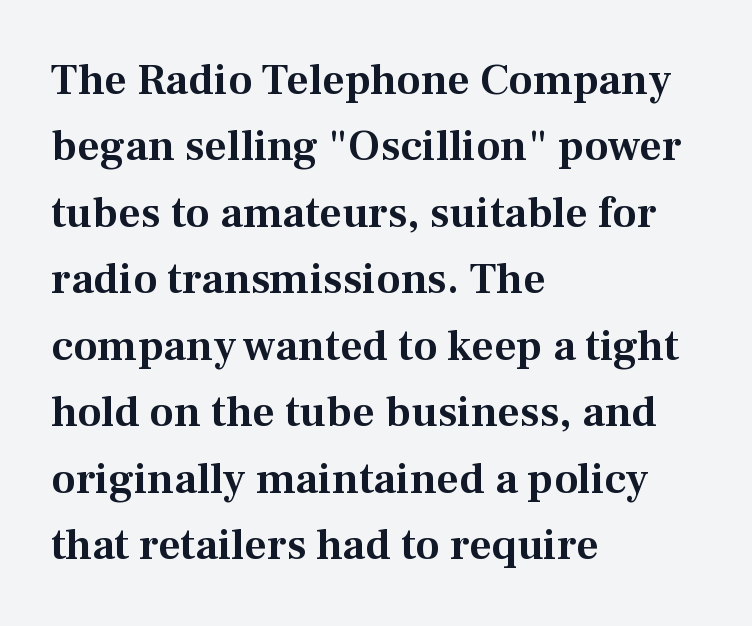
Q: Is the text italic (slanted)? A: No, it is upright.
Q: Is the typeface a serif or a sans-serif typeface? A: Serif.
Q: Is the text underlined? A: No.
Q: How is the paragraph aligned? A: Left-aligned.
Q: Is the spacing between letters normal or unusually wide? A: Normal.
Q: Is the spacing between lines tight, normal or loose? A: Normal.
Q: Width (condensed, normal, or wide)? A: Normal.
Q: Stroke contrast? A: Medium.
Q: x-height? A: Medium.
Q: Monospaced? A: No.
